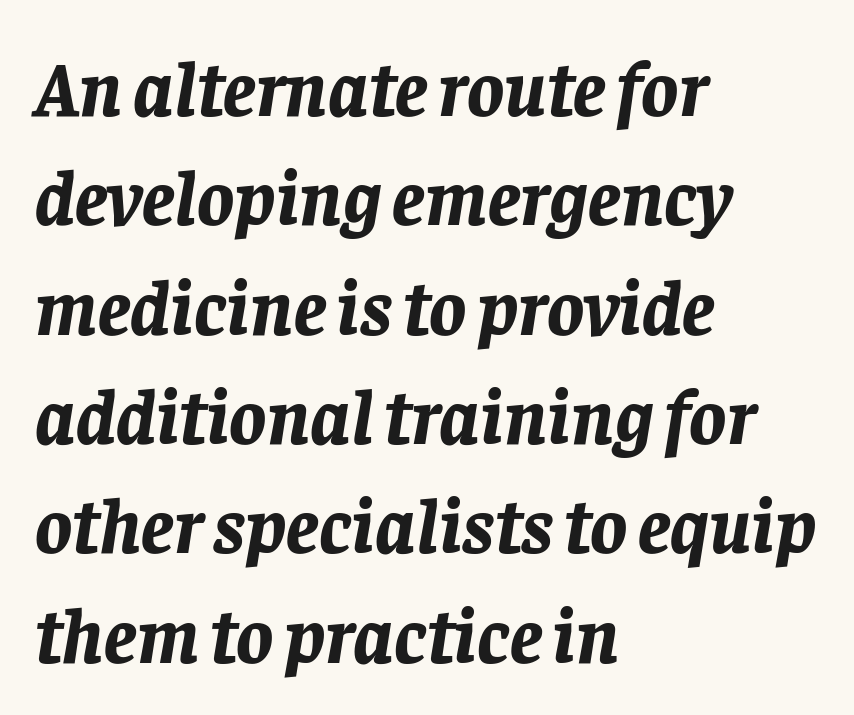
{"italic": "yes", "lean": "right", "slant_degrees": 8, "bold": "yes", "weight": "bold", "width": "normal", "stroke_contrast": "low", "x_height": "large", "monospaced": "no", "underline": "no", "align": "left", "line_spacing": "normal", "line_spacing_ratio": 1.42, "letter_spacing": "normal", "letter_spacing_em": 0.0, "glyph_px": 77}
